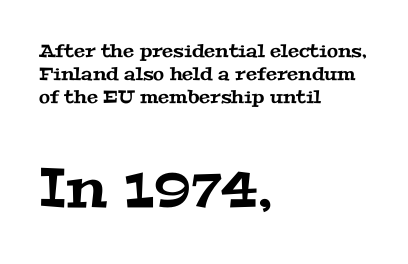
Q: Is the typeface a serif or a sans-serif typeface? A: Serif.
Q: Is the text underlined? A: No.
Q: How is the paragraph aligned? A: Left-aligned.
Q: Is the spacing between letters normal or unusually wide? A: Normal.
Q: Is the spacing between lines tight, normal or loose? A: Normal.
Q: Which block of text is set in a larger size, the first (top) or the second (bottom)? A: The second (bottom) one.
Q: Width (condensed, normal, or wide)? A: Wide.
Q: Stroke contrast? A: Medium.
Q: x-height? A: Medium.
Q: Monospaced? A: No.
